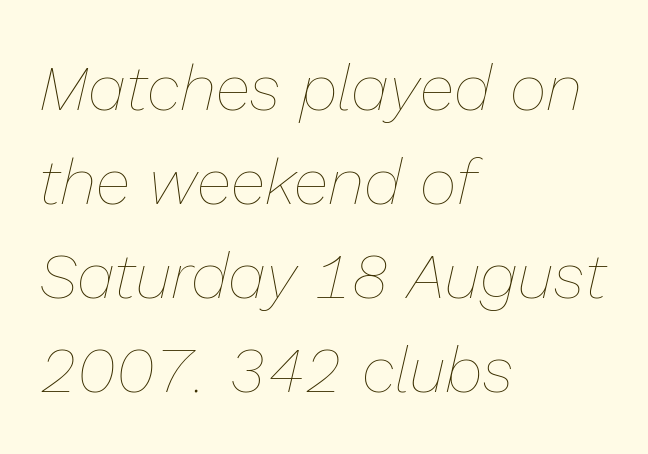
The baseline area is clear. The lines are quadded left. These lines sit exactly where default settings would place them. Style check: oblique. A typesetter would call this proportional, since set widths differ per character. Counters stay open thanks to moderate or lighter strokes.
